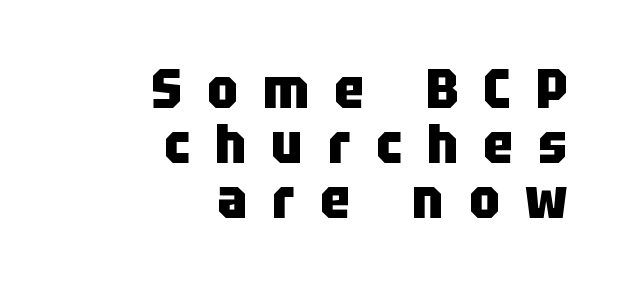
The image shows 55 px heavy, condensed sans-serif type, upright; set right-aligned, tight line spacing (1.0x), unusually wide letter spacing (+0.46 em), not underlined; low stroke contrast and a large x-height.
